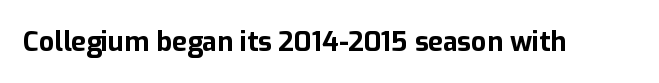
What stands out about the letter spacing? Nothing — it is the standard amount. No italicization has been applied; the sample stays upright. The gap between lines stays unmarked. Thick stems and heavy bowls — unmistakably bold.
